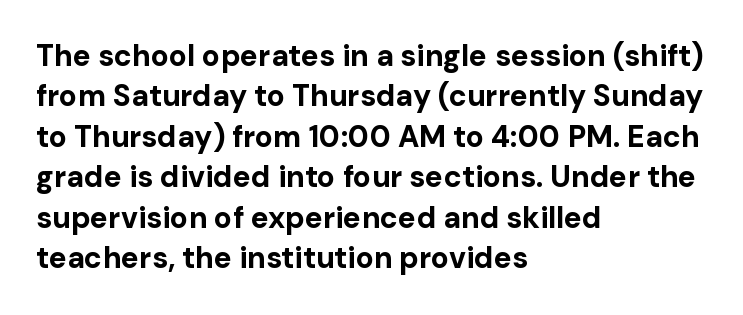
Compared with an ordinary text face, these strokes are far heavier — a full bold. The rendering uses a moderate line-height, typical for paragraphs. Does the type have serifs? No, each stem ends abruptly. Quick note: underline off. No extra tracking has been applied to these lines.
